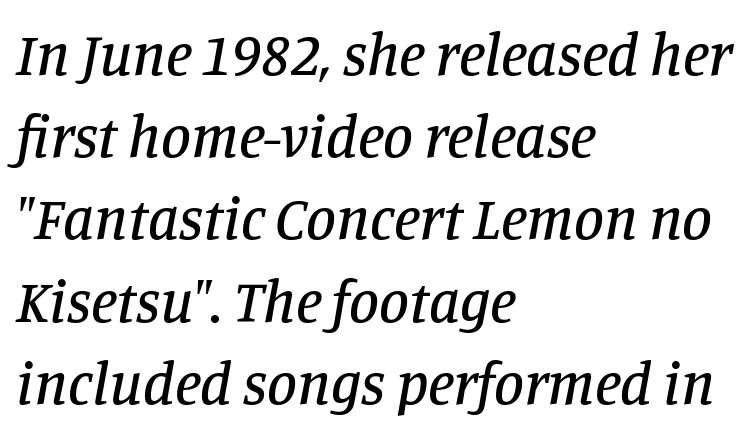
{"serif": "yes", "italic": "yes", "lean": "right", "slant_degrees": 11, "width": "normal", "stroke_contrast": "low", "x_height": "large", "monospaced": "no", "underline": "no", "align": "left", "line_spacing": "normal", "line_spacing_ratio": 1.37, "letter_spacing": "normal", "letter_spacing_em": 0.0, "glyph_px": 60}
